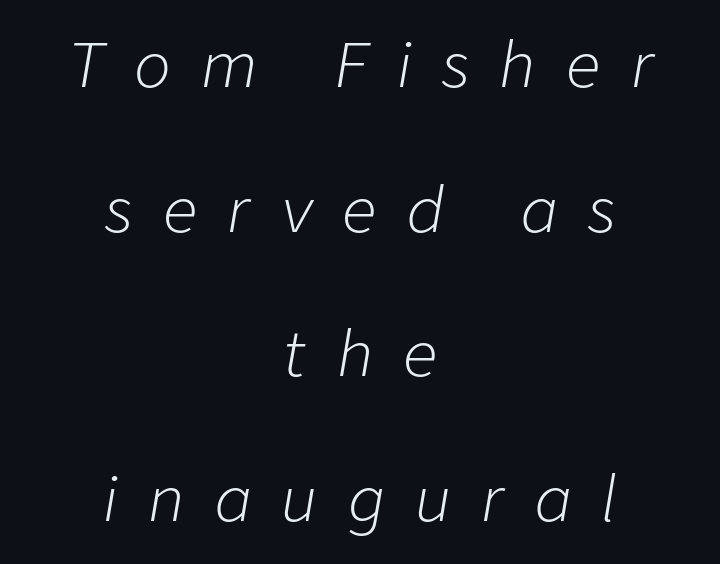
Q: Is the text bold? A: No.
Q: Is the text italic (slanted)? A: Yes, it leans right by about 9 degrees.
Q: Is the text underlined? A: No.
Q: How is the paragraph aligned? A: Centered.
Q: Is the spacing between letters normal or unusually wide? A: Unusually wide.
Q: Is the spacing between lines tight, normal or loose? A: Loose.
Q: Width (condensed, normal, or wide)? A: Normal.
Q: Stroke contrast? A: Low.
Q: x-height? A: Medium.
Q: Monospaced? A: No.
